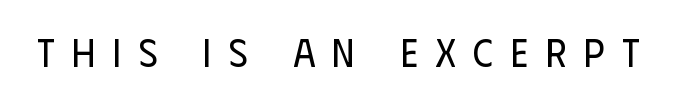
Q: Is the text bold? A: No.
Q: Is the text italic (slanted)? A: No, it is upright.
Q: Is the typeface a serif or a sans-serif typeface? A: Sans-serif.
Q: Is the text underlined? A: No.
Q: Is the spacing between letters normal or unusually wide? A: Unusually wide.
Q: Width (condensed, normal, or wide)? A: Condensed.
Q: Stroke contrast? A: Low.
Q: x-height? A: Large.
Q: Monospaced? A: No.
